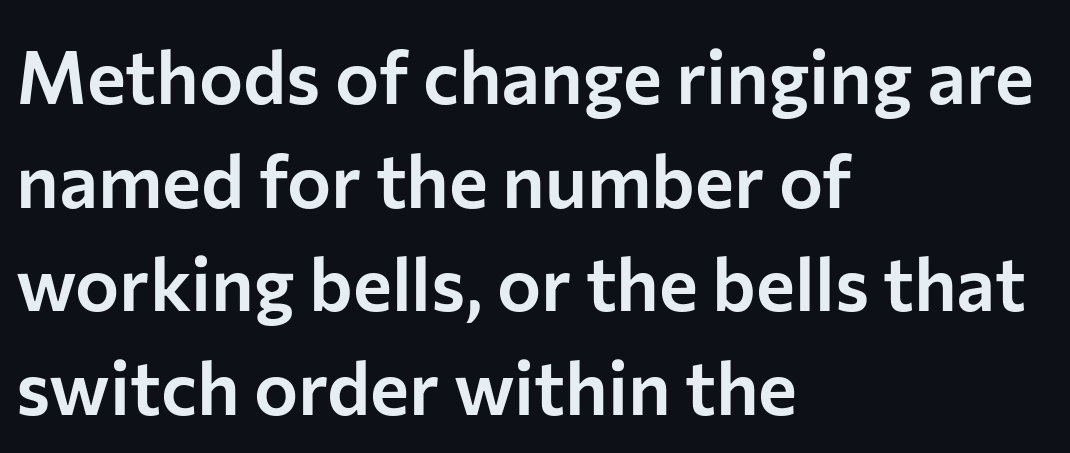
Q: Is the text italic (slanted)? A: No, it is upright.
Q: Is the typeface a serif or a sans-serif typeface? A: Sans-serif.
Q: Is the text underlined? A: No.
Q: How is the paragraph aligned? A: Left-aligned.
Q: Is the spacing between letters normal or unusually wide? A: Normal.
Q: Is the spacing between lines tight, normal or loose? A: Normal.
Q: Width (condensed, normal, or wide)? A: Normal.
Q: Stroke contrast? A: Low.
Q: x-height? A: Medium.
Q: Monospaced? A: No.
